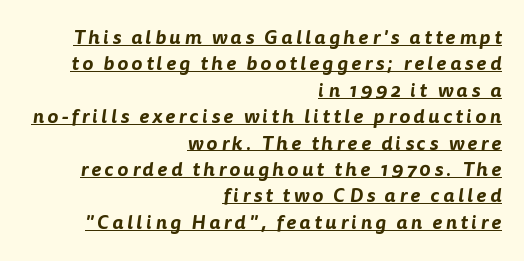
The image shows 20 px text type; set right-aligned, normal line spacing (1.32x), underlined.
